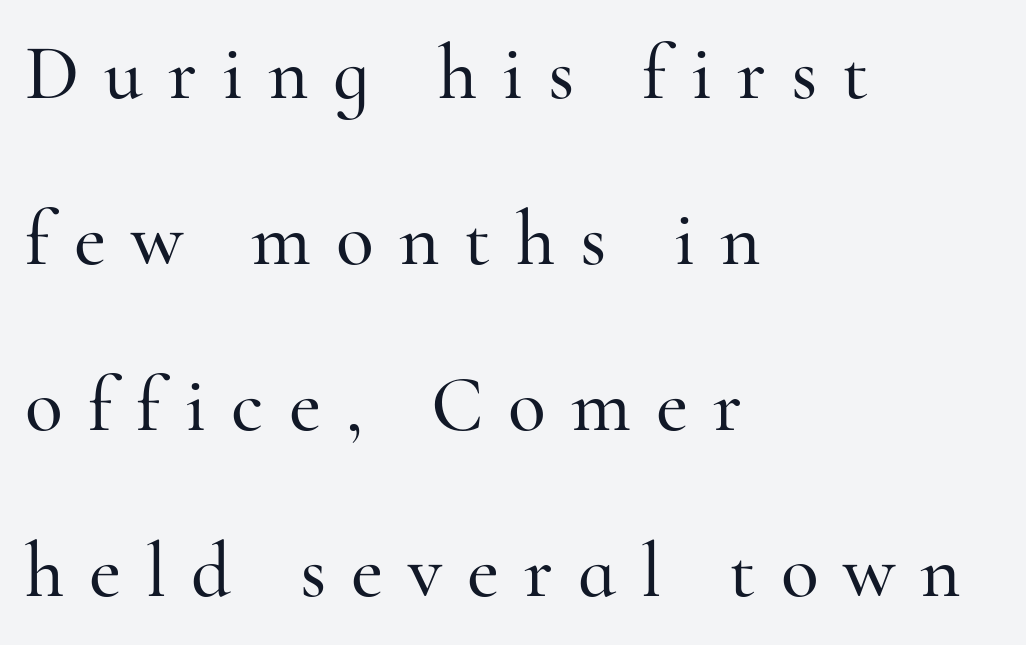
{"serif": "yes", "italic": "no", "width": "normal", "stroke_contrast": "high", "x_height": "small", "monospaced": "no", "underline": "no", "align": "left", "line_spacing": "loose", "line_spacing_ratio": 2.13, "letter_spacing": "wide", "letter_spacing_em": 0.32, "glyph_px": 78}
